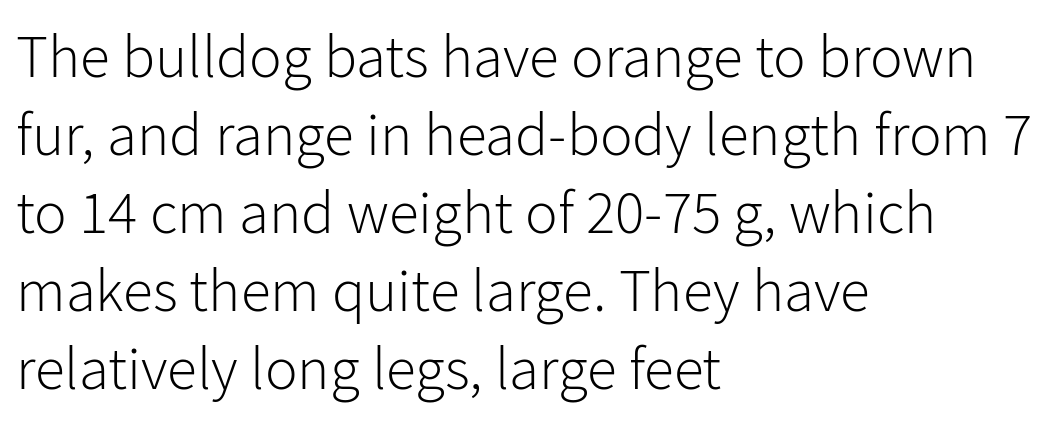
No feet cap the strokes, marking this as sans-serif type. Notice how the passage keeps a crisp vertical edge on the left only. Evenly set lines give the paragraph a standard silhouette. Character widths vary here, with narrow letters taking less room than wide ones. Any mark beneath the type? The region is blank. The gaps between neighbouring characters are ordinary and unremarkable.
